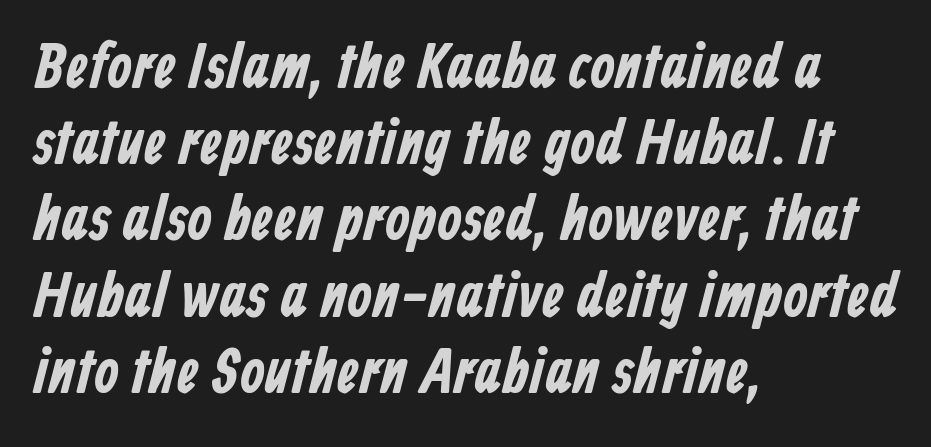
Q: Is the typeface a serif or a sans-serif typeface? A: Sans-serif.
Q: Is the text underlined? A: No.
Q: How is the paragraph aligned? A: Left-aligned.
Q: Is the spacing between letters normal or unusually wide? A: Normal.
Q: Width (condensed, normal, or wide)? A: Condensed.
Q: Stroke contrast? A: Low.
Q: x-height? A: Medium.
Q: Monospaced? A: No.
